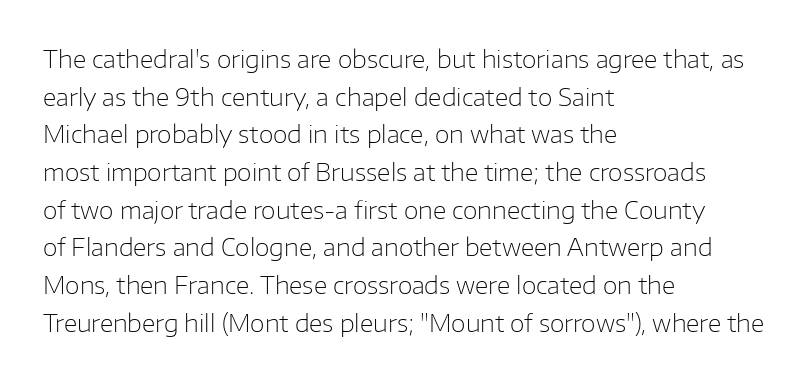
The image shows 24 px text type, upright; set left-aligned, normal line spacing (1.57x), normal letter spacing, not underlined.
